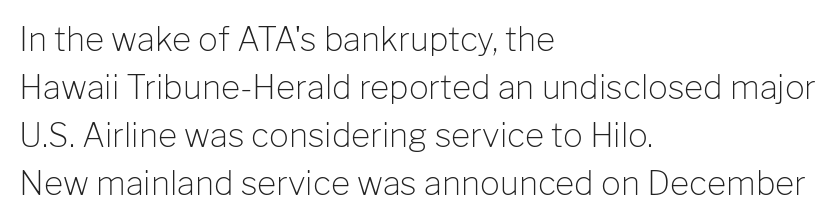
The image shows 33 px light sans-serif type, upright; set left-aligned, normal line spacing (1.45x), normal letter spacing, not underlined; low stroke contrast and a medium x-height.
